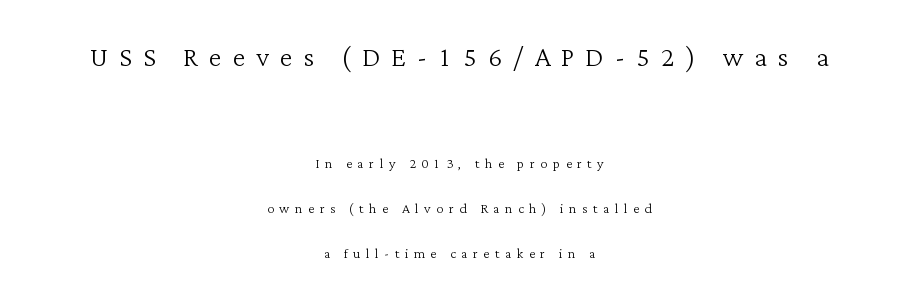
The image shows 36 px light serif type, upright; set centered, loose line spacing (2.5x), unusually wide letter spacing (+0.3 em), not underlined; the first (top) block is 2.0x larger; low stroke contrast and a medium x-height.
